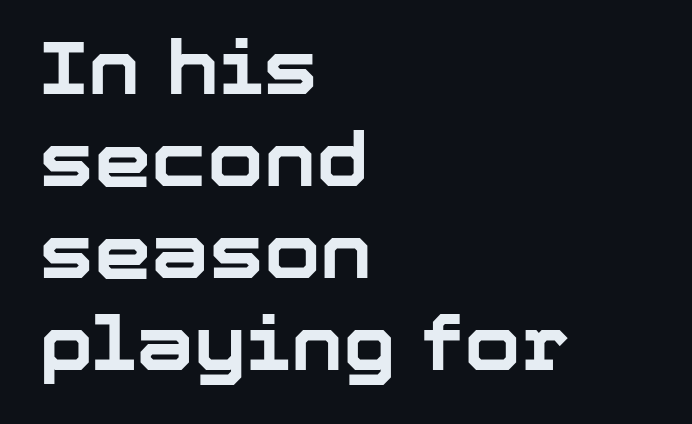
Q: Is the text bold? A: Yes.
Q: Is the text italic (slanted)? A: No, it is upright.
Q: Is the typeface a serif or a sans-serif typeface? A: Sans-serif.
Q: Is the text underlined? A: No.
Q: How is the paragraph aligned? A: Left-aligned.
Q: Is the spacing between letters normal or unusually wide? A: Normal.
Q: Is the spacing between lines tight, normal or loose? A: Normal.
Q: Width (condensed, normal, or wide)? A: Normal.
Q: Stroke contrast? A: Low.
Q: x-height? A: Medium.
Q: Monospaced? A: No.
